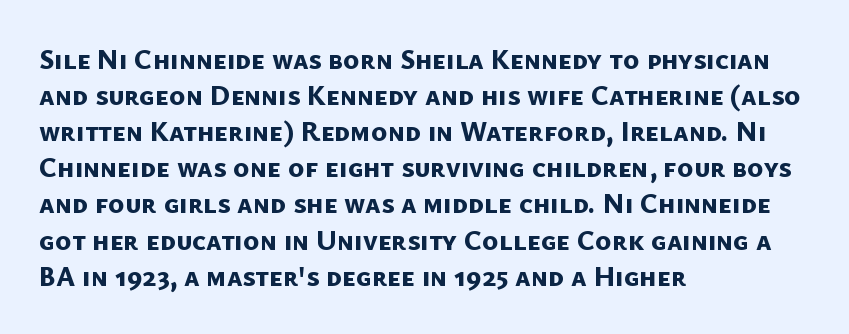
{"serif": "no", "bold": "yes", "weight": "bold", "width": "normal", "stroke_contrast": "low", "x_height": "medium", "monospaced": "no", "underline": "no", "align": "left", "line_spacing": "normal", "line_spacing_ratio": 1.29, "letter_spacing": "normal", "letter_spacing_em": 0.0, "glyph_px": 28}
